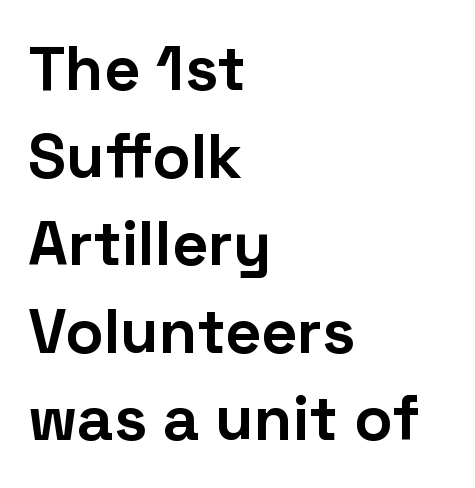
{"serif": "no", "italic": "no", "bold": "yes", "weight": "bold", "width": "normal", "stroke_contrast": "low", "x_height": "medium", "monospaced": "no", "underline": "no", "align": "left", "line_spacing": "normal", "line_spacing_ratio": 1.39, "letter_spacing": "normal", "letter_spacing_em": 0.0, "glyph_px": 63}
